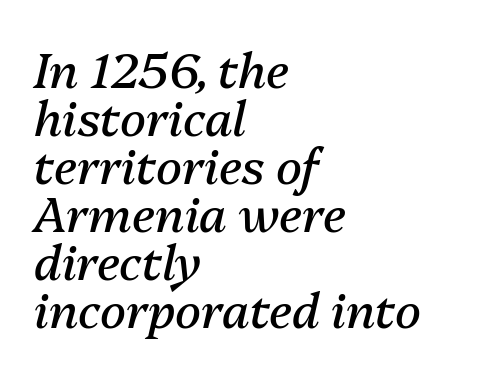
The tracking reads as untouched default to a designer's eye. The font's italic variant was chosen for this text. A clean baseline with only descenders dipping below it. Proportional: the letters do not fall into vertical columns. In terms of leading, this rendering errs on the cramped side. Leftover space on each line is placed entirely after the last word.
